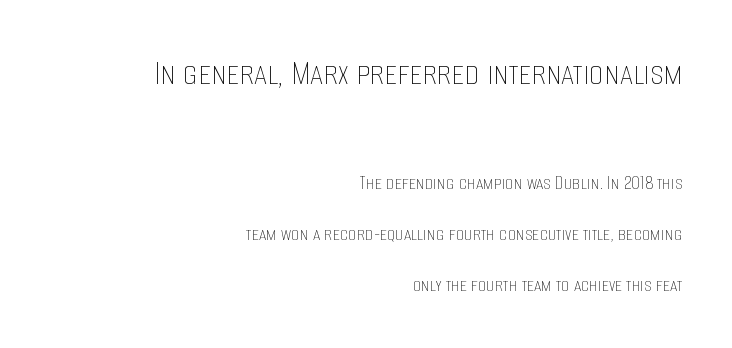
{"italic": "no", "bold": "no", "weight": "thin", "width": "condensed", "stroke_contrast": "low", "x_height": "large", "monospaced": "no", "underline": "no", "align": "right", "line_spacing": "loose", "line_spacing_ratio": 2.43, "letter_spacing": "normal", "letter_spacing_em": 0.0, "larger_block": "first", "size_ratio": 1.76, "glyph_px": 37}
